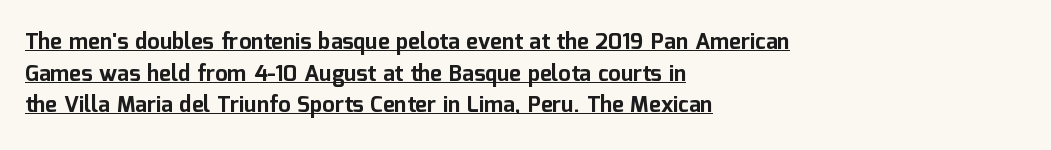
The axis of the letterforms is exactly vertical. Quick note: underline on. These lines sit exactly where default settings would place them. Each line starts at the same left margin while the right side varies. Characters follow at the spacing the type designer built in. How heavy is the stroke? Heavy — this is a bold.
